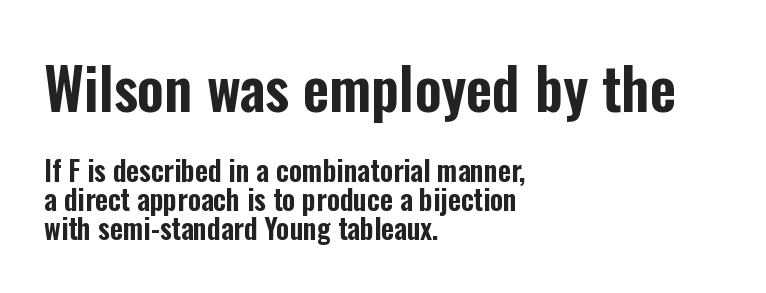
Q: Is the text italic (slanted)? A: No, it is upright.
Q: Is the typeface a serif or a sans-serif typeface? A: Sans-serif.
Q: Is the text underlined? A: No.
Q: How is the paragraph aligned? A: Left-aligned.
Q: Is the spacing between letters normal or unusually wide? A: Normal.
Q: Is the spacing between lines tight, normal or loose? A: Tight.
Q: Which block of text is set in a larger size, the first (top) or the second (bottom)? A: The first (top) one.
Q: Width (condensed, normal, or wide)? A: Condensed.
Q: Stroke contrast? A: Low.
Q: x-height? A: Medium.
Q: Monospaced? A: No.
